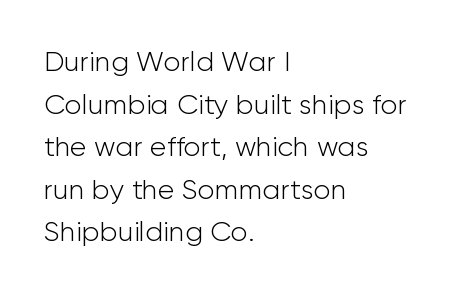
Q: Is the text bold? A: No.
Q: Is the text italic (slanted)? A: No, it is upright.
Q: Is the typeface a serif or a sans-serif typeface? A: Sans-serif.
Q: Is the text underlined? A: No.
Q: How is the paragraph aligned? A: Left-aligned.
Q: Is the spacing between letters normal or unusually wide? A: Normal.
Q: Is the spacing between lines tight, normal or loose? A: Normal.
Q: Width (condensed, normal, or wide)? A: Normal.
Q: Stroke contrast? A: Low.
Q: x-height? A: Medium.
Q: Monospaced? A: No.
